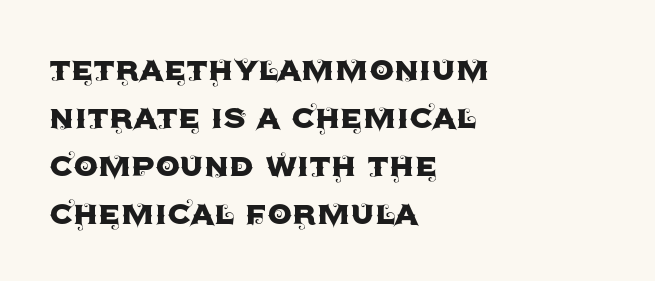
{"serif": "no", "italic": "no", "width": "normal", "x_height": "large", "monospaced": "no", "underline": "no", "align": "left", "line_spacing_ratio": 1.23, "letter_spacing": "normal", "letter_spacing_em": 0.0, "glyph_px": 39}
